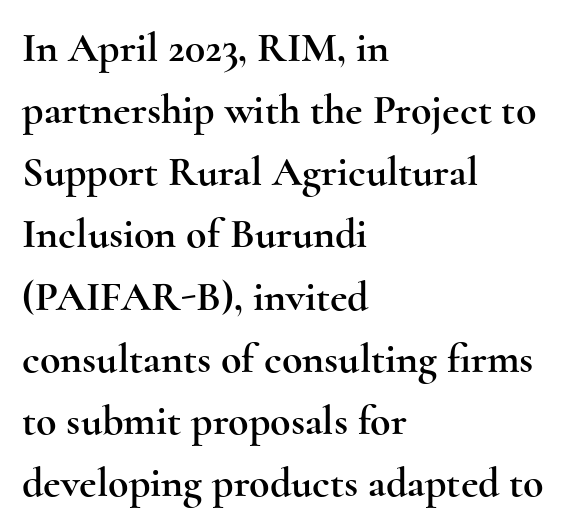
Vertical spacing — default. The face used here is proportionally spaced, like ordinary book or web type. The passage is arranged the way most books set body copy — flush left. A serif font was chosen for this passage. Vertical strokes here are truly vertical. The horizontal fit of the characters is conventional and even.
